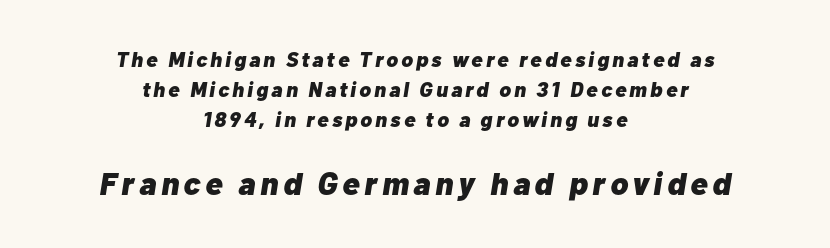
The image shows 32 px heavy type, italic (leaning right); set centered, normal line spacing (1.44x), not underlined; the second (bottom) block is 1.52x larger; low stroke contrast and a medium x-height.
